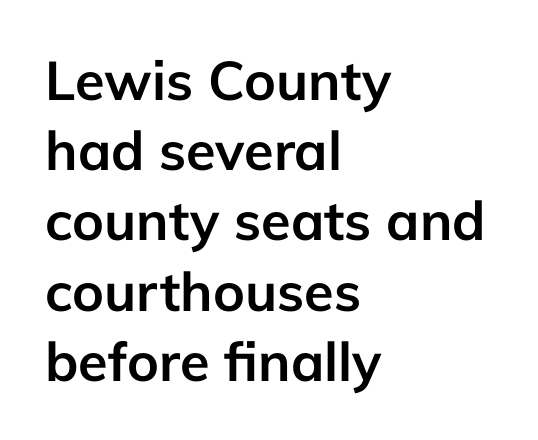
{"serif": "no", "italic": "no", "bold": "yes", "weight": "semibold", "width": "normal", "stroke_contrast": "low", "x_height": "medium", "monospaced": "no", "underline": "no", "align": "left", "line_spacing": "normal", "line_spacing_ratio": 1.3, "letter_spacing": "normal", "letter_spacing_em": 0.0, "glyph_px": 54}
